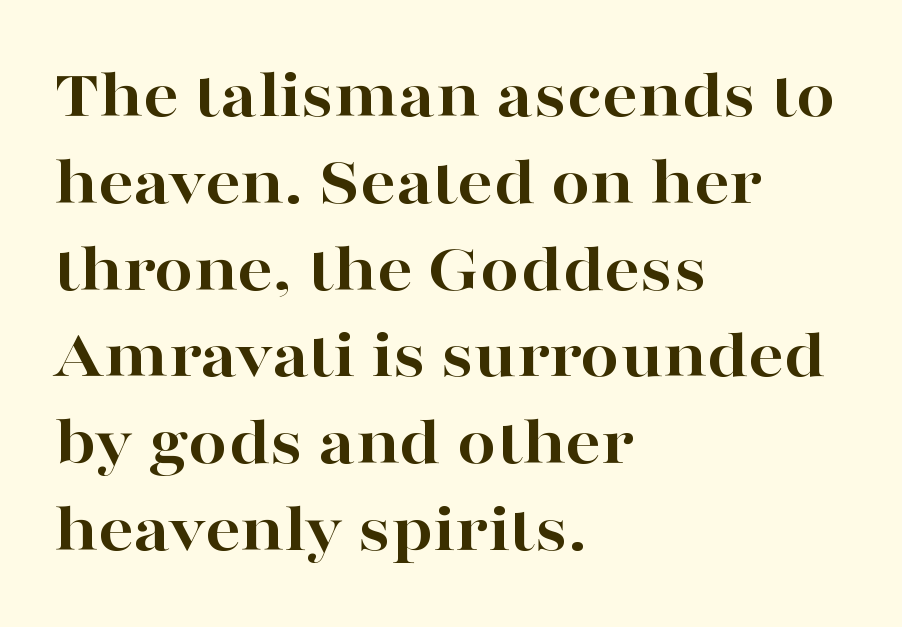
{"serif": "yes", "italic": "no", "bold": "yes", "weight": "bold", "width": "wide", "stroke_contrast": "high", "x_height": "medium", "monospaced": "no", "underline": "no", "align": "left", "line_spacing_ratio": 1.24, "letter_spacing": "normal", "letter_spacing_em": 0.0, "glyph_px": 70}
